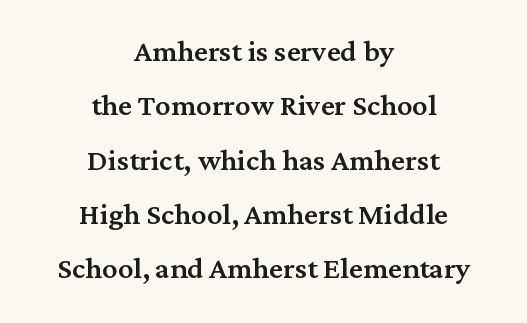
The image shows 38 px serif type, upright; set centered, normal line spacing (1.43x), normal letter spacing, not underlined; medium stroke contrast and a medium x-height.
